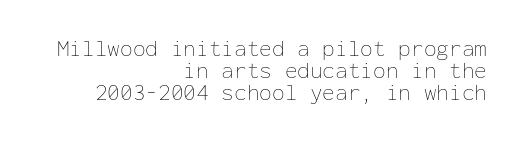
Notice how the passage keeps a crisp vertical edge on the right only. Words appear dense and cohesive because spacing is normal. Glance below the letters and you will spot only blank space. In terms of leading, this rendering errs on the cramped side. The axis of the letterforms is exactly vertical. Vertical stems look standard width or narrower in stroke.
